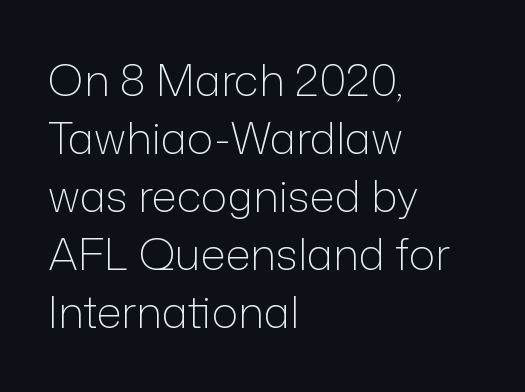
Proportional: the letters do not fall into vertical columns. The leading is moderate, giving the passage an even texture. Is the stroke heavy? The answer is a plain regular-or-lighter. The type is set solid horizontally, with unmodified tracking. Type without underlining.
